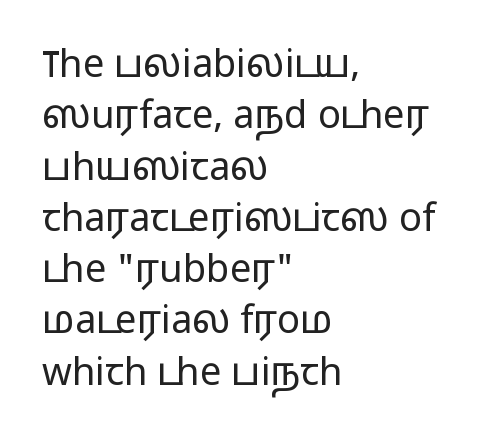
{"serif": "no", "italic": "no", "bold": "no", "weight": "light", "width": "wide", "stroke_contrast": "low", "x_height": "medium", "monospaced": "no", "underline": "no", "align": "left", "line_spacing": "normal", "line_spacing_ratio": 1.35, "letter_spacing": "normal", "letter_spacing_em": 0.0, "glyph_px": 38}
